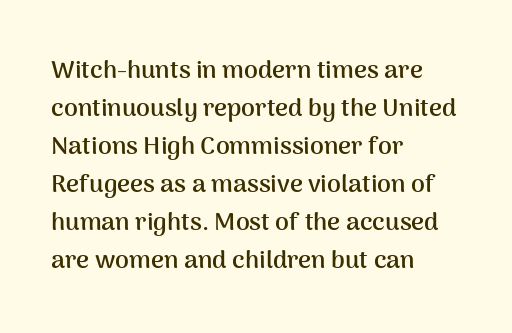
Q: Is the text bold? A: Yes.
Q: Is the text italic (slanted)? A: No, it is upright.
Q: Is the text underlined? A: No.
Q: How is the paragraph aligned? A: Left-aligned.
Q: Is the spacing between letters normal or unusually wide? A: Normal.
Q: Is the spacing between lines tight, normal or loose? A: Normal.
